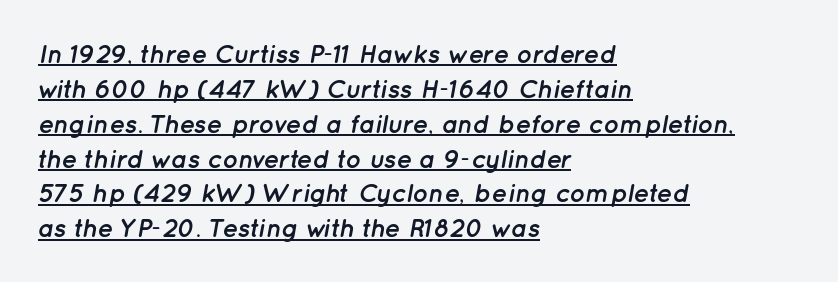
The vertical gap from one line to the next is medium. No extra tracking has been applied to these lines. Compared with a centered layout, this one pins lines to the left instead. Does a line run under the words? Yes, clearly. Posture: slanted. Typographic density is high because the face is bold.
